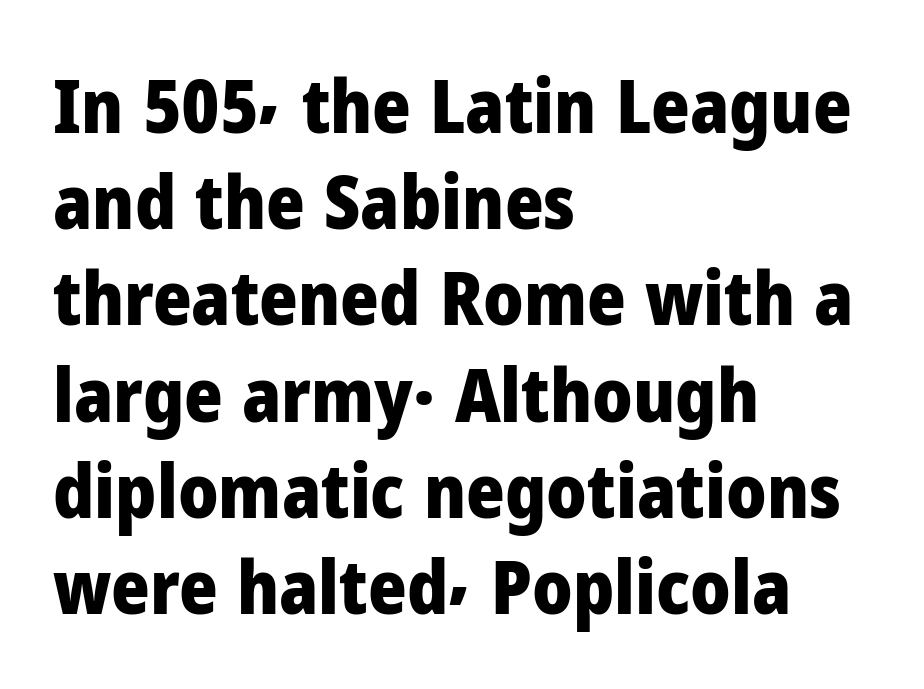
The image shows 74 px heavy sans-serif type, upright; set left-aligned, normal line spacing (1.3x), normal letter spacing, not underlined; low stroke contrast and a medium x-height.
